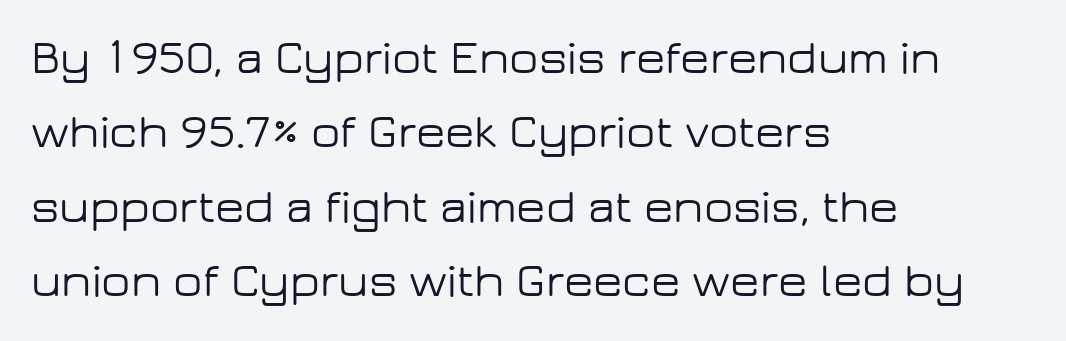
Tracking value appears to be zero — textbook default spacing. Leading matches the norm, producing a regular column. The type sits square on the baseline with zero lean. Layout note: lines flush left. The area under the type is left untouched.
